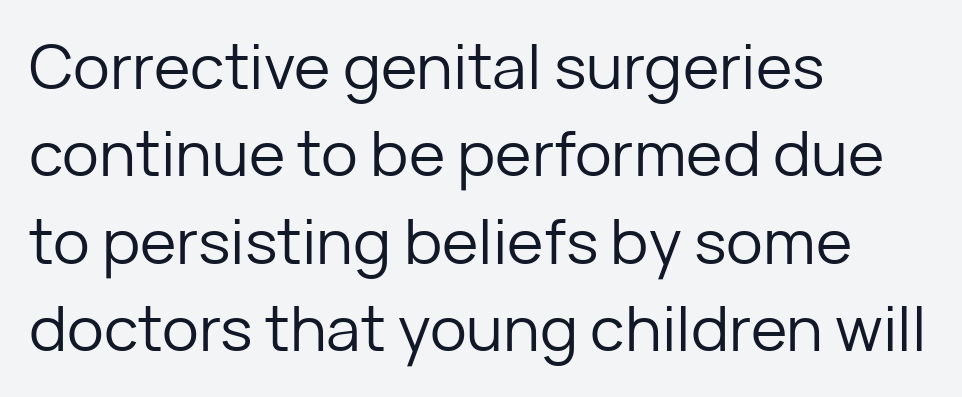
Descenders are the only things crossing below the line. What stands out about the letter spacing? Nothing — it is the standard amount. Rows of type keep a routine distance in the vertical direction. Visually the block forms a straight wall on the left and a jagged coastline on the right.
